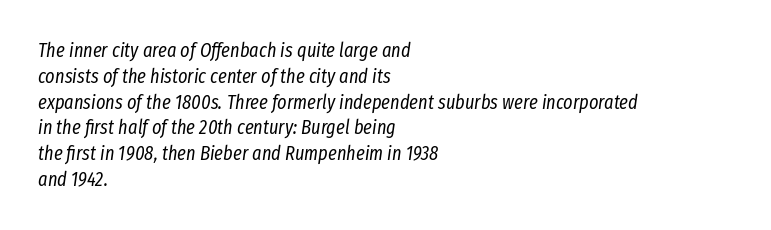
The image shows 20 px text type, italic (leaning right); set left-aligned, normal line spacing (1.29x), normal letter spacing, not underlined.
